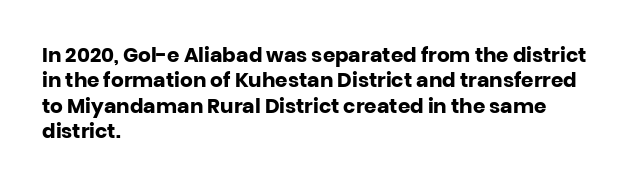
The image shows 20 px bold type, upright; set left-aligned, normal line spacing (1.27x), normal letter spacing, not underlined.
